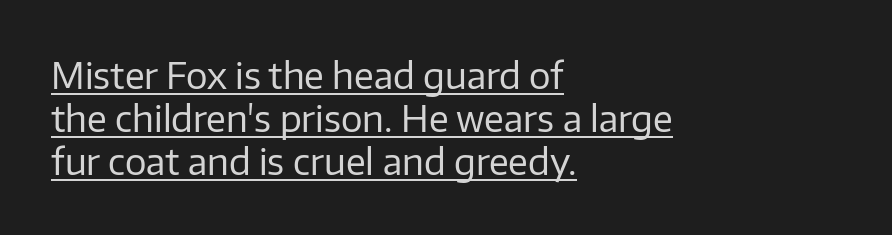
Q: Is the text bold? A: No.
Q: Is the text italic (slanted)? A: No, it is upright.
Q: Is the typeface a serif or a sans-serif typeface? A: Sans-serif.
Q: Is the text underlined? A: Yes.
Q: How is the paragraph aligned? A: Left-aligned.
Q: Is the spacing between letters normal or unusually wide? A: Normal.
Q: Width (condensed, normal, or wide)? A: Normal.
Q: Stroke contrast? A: Low.
Q: x-height? A: Medium.
Q: Monospaced? A: No.
